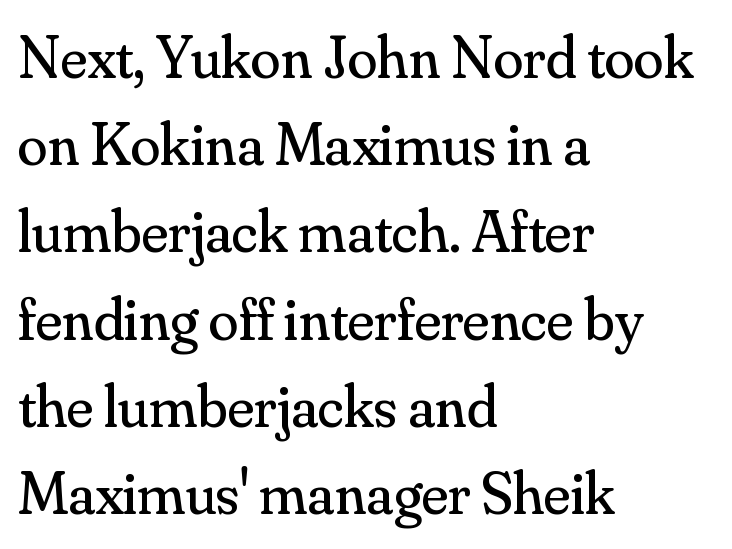
The image shows 61 px regular-weight serif type, upright; set left-aligned, normal line spacing (1.43x), normal letter spacing, not underlined; medium stroke contrast and a small x-height.
